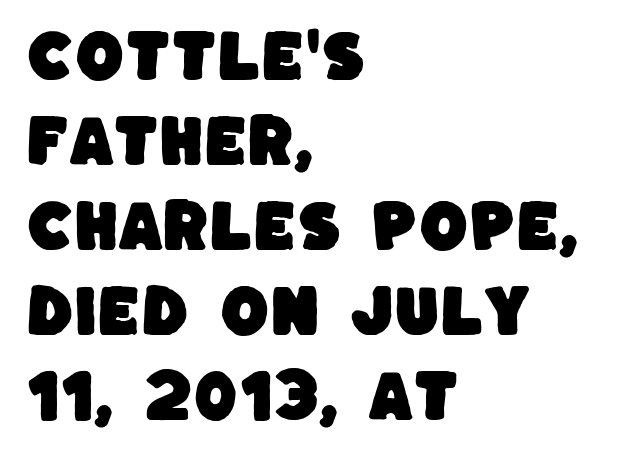
The image shows 56 px sans-serif type; set left-aligned, normal line spacing (1.52x), normal letter spacing, not underlined; low stroke contrast and a large x-height.
